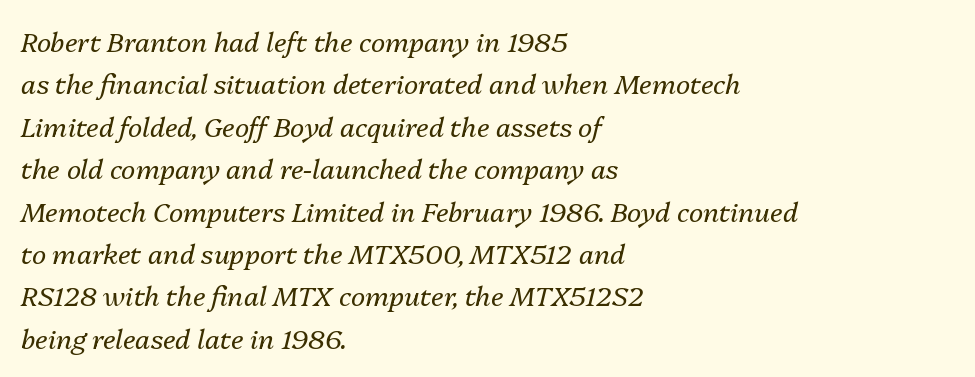
{"italic": "yes", "lean": "right", "slant_degrees": 13, "bold": "no", "underline": "no", "align": "left", "line_spacing": "normal", "line_spacing_ratio": 1.57, "letter_spacing": "normal", "letter_spacing_em": 0.0, "glyph_px": 27}
